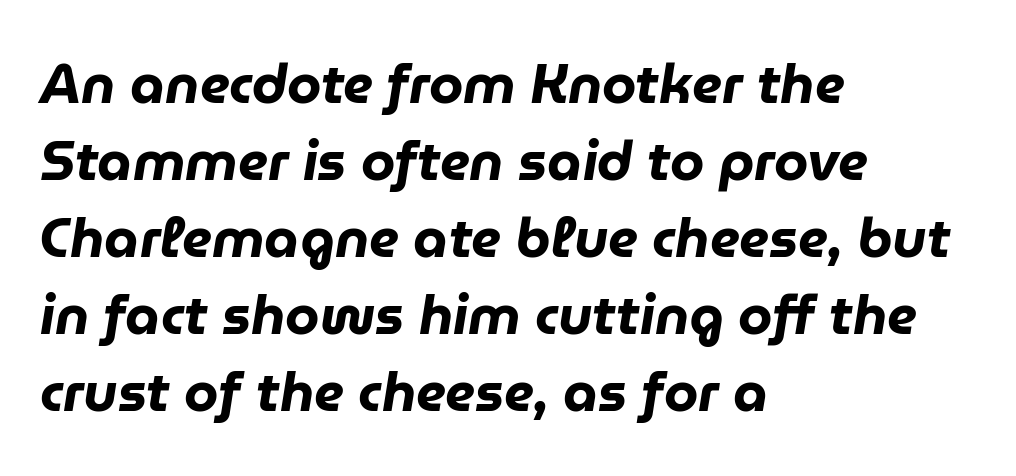
Q: Is the text bold? A: Yes.
Q: Is the text italic (slanted)? A: Yes, it leans right by about 9 degrees.
Q: Is the text underlined? A: No.
Q: How is the paragraph aligned? A: Left-aligned.
Q: Is the spacing between letters normal or unusually wide? A: Normal.
Q: Is the spacing between lines tight, normal or loose? A: Normal.
Q: Width (condensed, normal, or wide)? A: Normal.
Q: Stroke contrast? A: Low.
Q: x-height? A: Medium.
Q: Monospaced? A: No.
